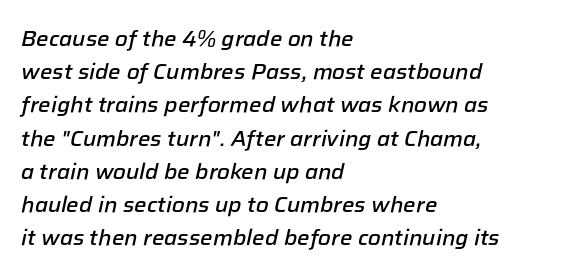
The image shows 22 px text type, italic (leaning right); set left-aligned, normal line spacing (1.51x), normal letter spacing, not underlined.
